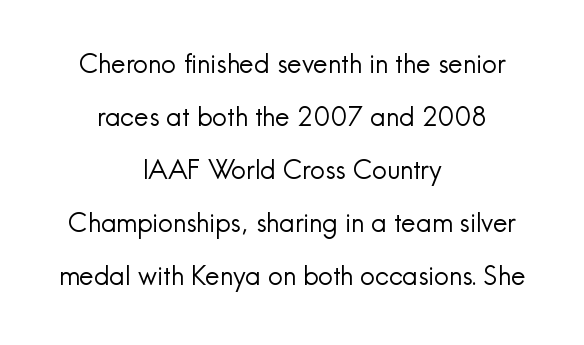
{"italic": "no", "bold": "no", "underline": "no", "align": "center", "line_spacing": "loose", "line_spacing_ratio": 2.04, "letter_spacing": "normal", "letter_spacing_em": 0.0, "glyph_px": 26}
